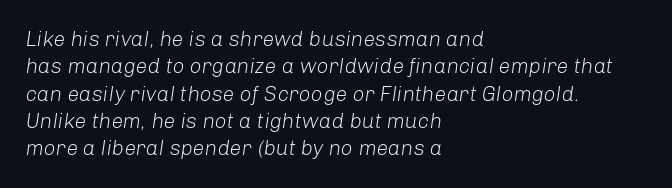
A classic flush-left, rag-right setting is used for this passage. If you drew a line through each stem, it would be angled. The font sits on the lighter half of the weight spectrum, regular included. Glance below the letters and you will spot only blank space.
